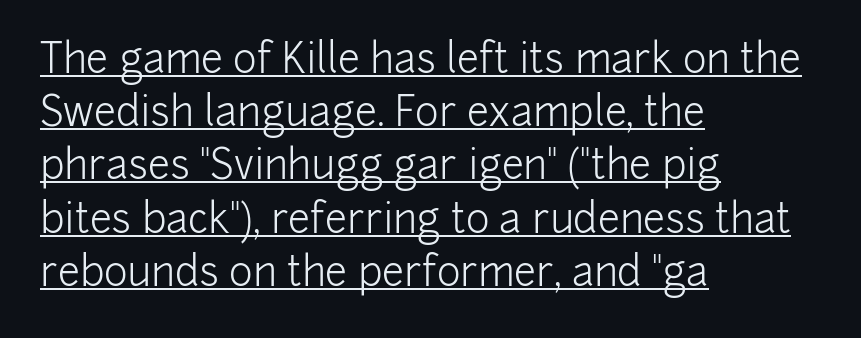
{"serif": "no", "italic": "no", "bold": "no", "weight": "light", "width": "normal", "stroke_contrast": "low", "x_height": "medium", "monospaced": "no", "underline": "yes", "align": "left", "line_spacing": "normal", "line_spacing_ratio": 1.33, "letter_spacing": "normal", "letter_spacing_em": 0.0, "glyph_px": 40}
